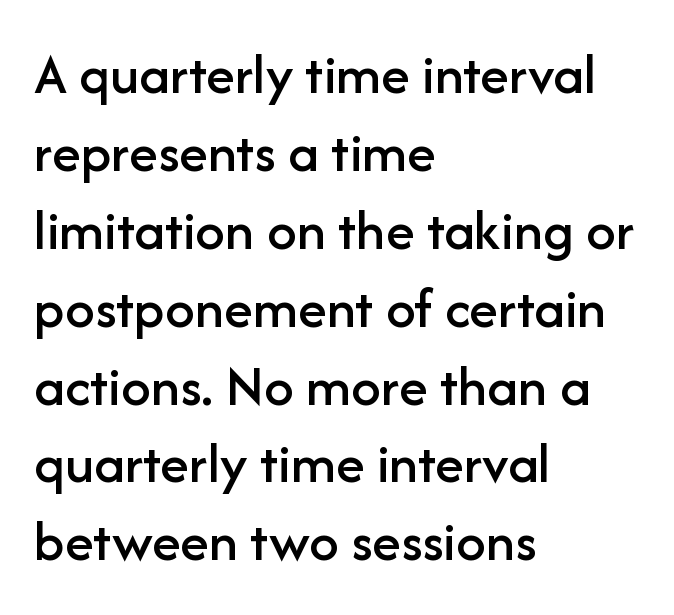
Q: Is the text italic (slanted)? A: No, it is upright.
Q: Is the typeface a serif or a sans-serif typeface? A: Sans-serif.
Q: Is the text underlined? A: No.
Q: How is the paragraph aligned? A: Left-aligned.
Q: Is the spacing between letters normal or unusually wide? A: Normal.
Q: Is the spacing between lines tight, normal or loose? A: Normal.
Q: Width (condensed, normal, or wide)? A: Normal.
Q: Stroke contrast? A: Low.
Q: x-height? A: Medium.
Q: Monospaced? A: No.
